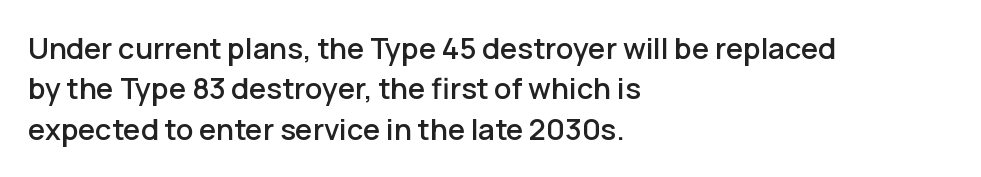
{"serif": "no", "italic": "no", "width": "normal", "stroke_contrast": "low", "x_height": "medium", "monospaced": "no", "underline": "no", "align": "left", "line_spacing": "normal", "line_spacing_ratio": 1.39, "letter_spacing": "normal", "letter_spacing_em": 0.0, "glyph_px": 29}
